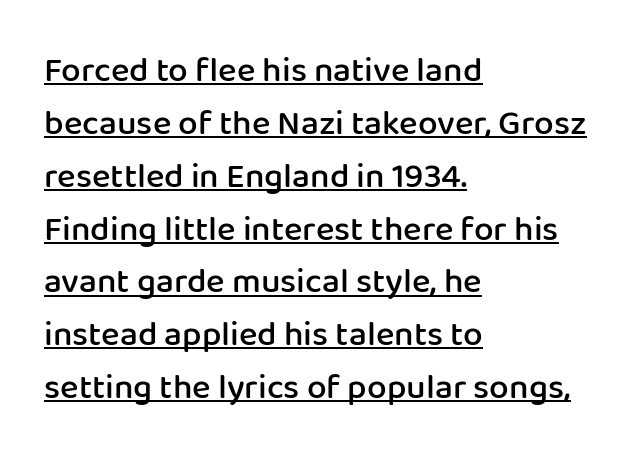
{"serif": "no", "italic": "no", "bold": "semi", "weight": "semibold", "width": "normal", "stroke_contrast": "low", "x_height": "medium", "monospaced": "no", "underline": "yes", "align": "left", "line_spacing": "normal", "line_spacing_ratio": 1.51, "letter_spacing": "normal", "letter_spacing_em": 0.0, "glyph_px": 35}
